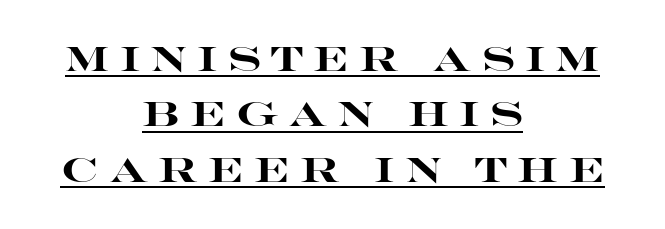
Spacing verdict: proportional, widths tailored to each character. Set as a true bold cut, around the 700 mark. In CSS terms this would be text-align: center. The font's upright variant was chosen for this text.
